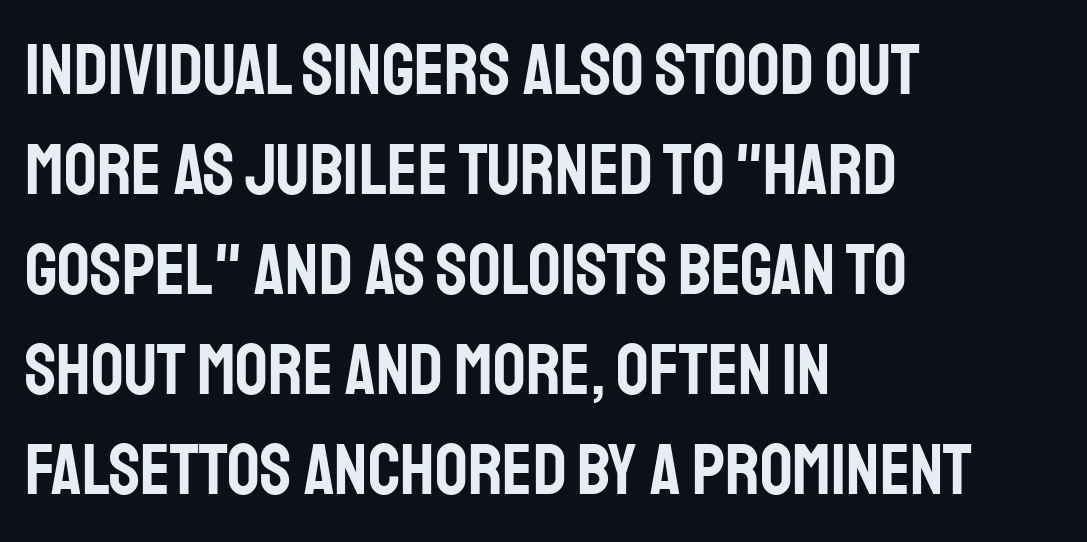
This sample uses a sans-serif face. Tall strokes in this sample are plumb rather than angled. The rendering uses a moderate line-height, typical for paragraphs. Each letter keeps its own natural width here, so spacing adapts to shape. Letters rest on an invisible, unmarked baseline.
